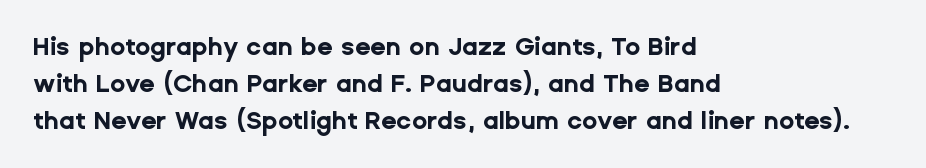
{"italic": "no", "bold": "yes", "underline": "no", "align": "left", "line_spacing": "normal", "line_spacing_ratio": 1.49, "letter_spacing": "normal", "letter_spacing_em": 0.0, "glyph_px": 25}
